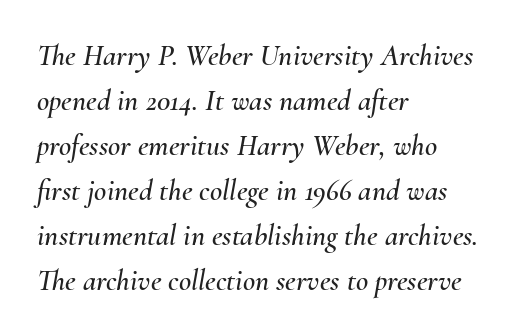
Q: Is the text italic (slanted)? A: Yes, it leans right by about 10 degrees.
Q: Is the text underlined? A: No.
Q: How is the paragraph aligned? A: Left-aligned.
Q: Is the spacing between letters normal or unusually wide? A: Normal.
Q: Is the spacing between lines tight, normal or loose? A: Normal.
Q: Width (condensed, normal, or wide)? A: Normal.
Q: Stroke contrast? A: Medium.
Q: x-height? A: Small.
Q: Monospaced? A: No.
